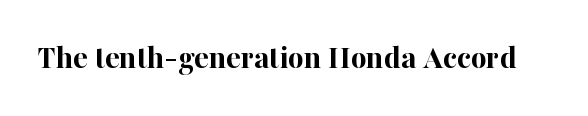
{"serif": "yes", "italic": "no", "bold": "yes", "weight": "bold", "width": "normal", "stroke_contrast": "high", "x_height": "medium", "monospaced": "no", "underline": "no", "letter_spacing": "normal", "letter_spacing_em": 0.0, "glyph_px": 34}
